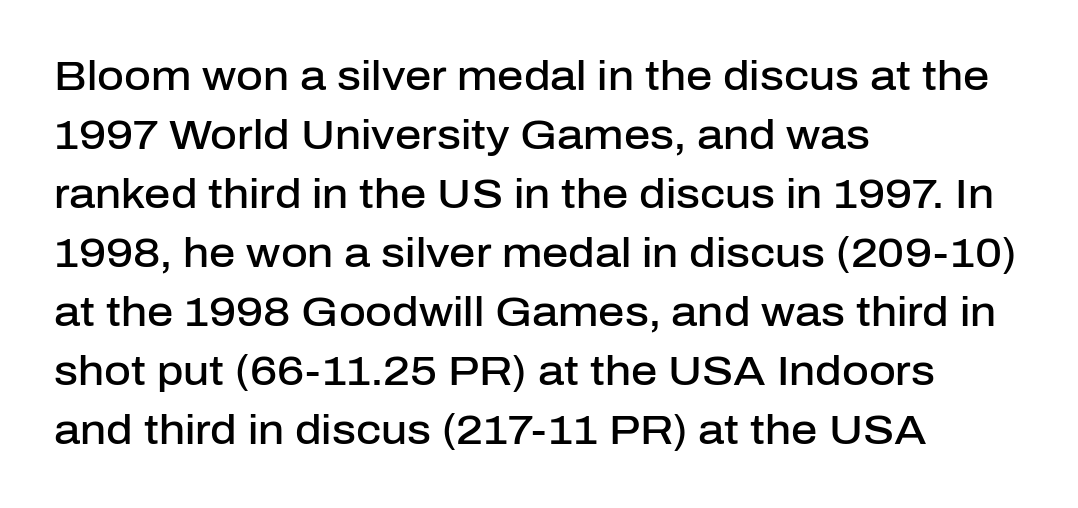
Each row of text sits above clean, open space. Do the characters align in a grid? No, the font is proportional. This is sans-serif lettering, the kind often seen on screens and signage. Regarding leading, the lines here are spaced in the standard way. Layout note: lines flush left. Honestly, the letter spacing is just normal — you wouldn't notice it.
